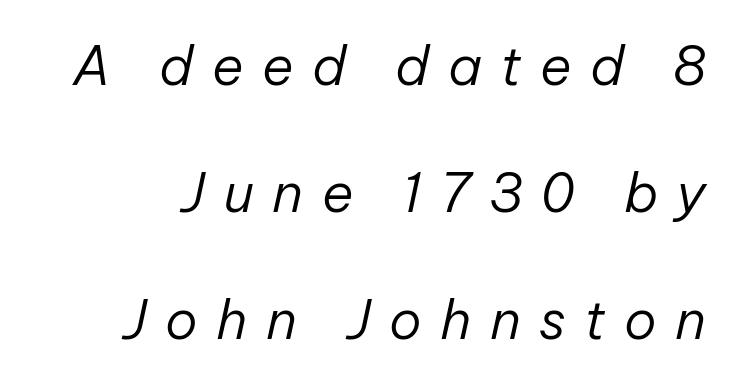
{"italic": "yes", "lean": "right", "slant_degrees": 12, "bold": "no", "weight": "regular", "width": "normal", "stroke_contrast": "low", "x_height": "medium", "monospaced": "no", "underline": "no", "line_spacing": "loose", "line_spacing_ratio": 2.35, "letter_spacing": "wide", "letter_spacing_em": 0.34, "glyph_px": 54}
